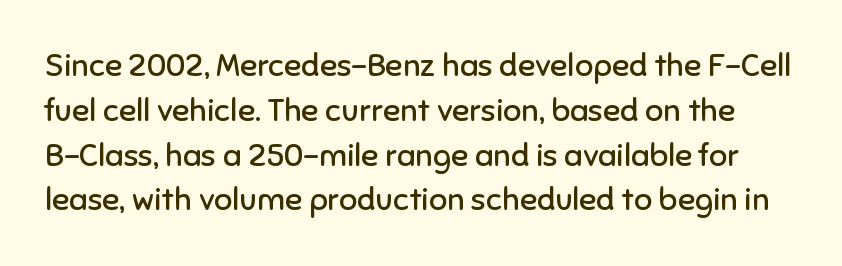
{"serif": "no", "italic": "no", "bold": "no", "weight": "regular", "width": "normal", "stroke_contrast": "low", "x_height": "medium", "monospaced": "no", "underline": "no", "line_spacing": "normal", "line_spacing_ratio": 1.4, "letter_spacing": "normal", "letter_spacing_em": 0.0, "glyph_px": 32}
